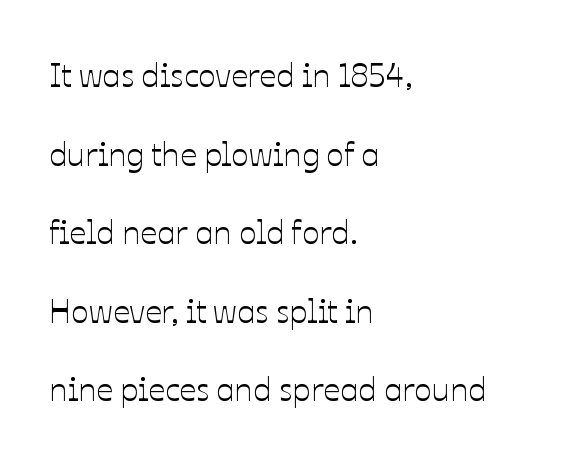
You could not count columns in this text — the font is proportionally spaced. The space between consecutive lines is lavish. If you drew a line through each stem, it would be perfectly vertical. The zone under the glyphs is completely vacant. The passage shown has conventional tracking throughout. These lines stack with their left ends in a neat column.
